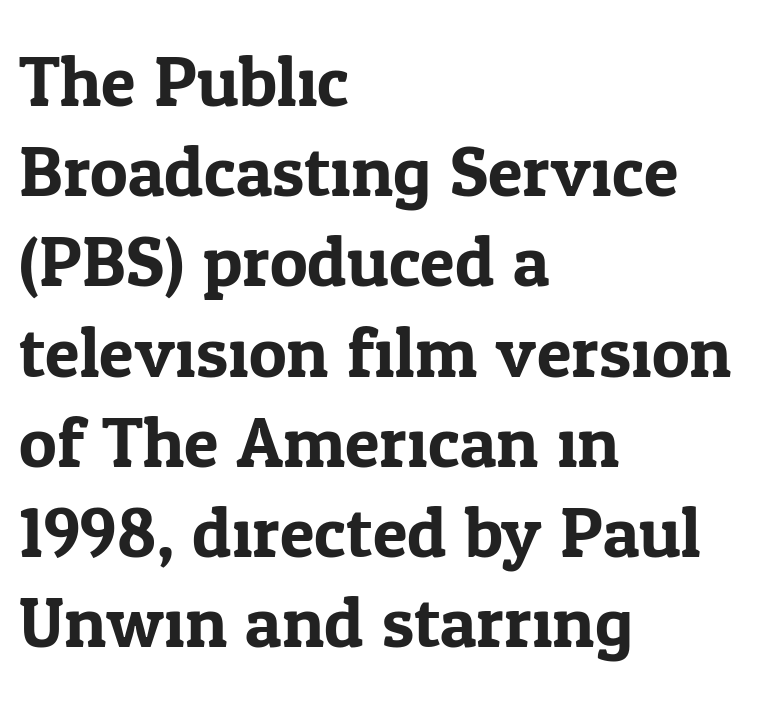
{"serif": "yes", "italic": "no", "width": "normal", "stroke_contrast": "low", "x_height": "medium", "monospaced": "no", "underline": "no", "align": "left", "line_spacing": "normal", "line_spacing_ratio": 1.27, "letter_spacing": "normal", "letter_spacing_em": 0.0, "glyph_px": 71}
